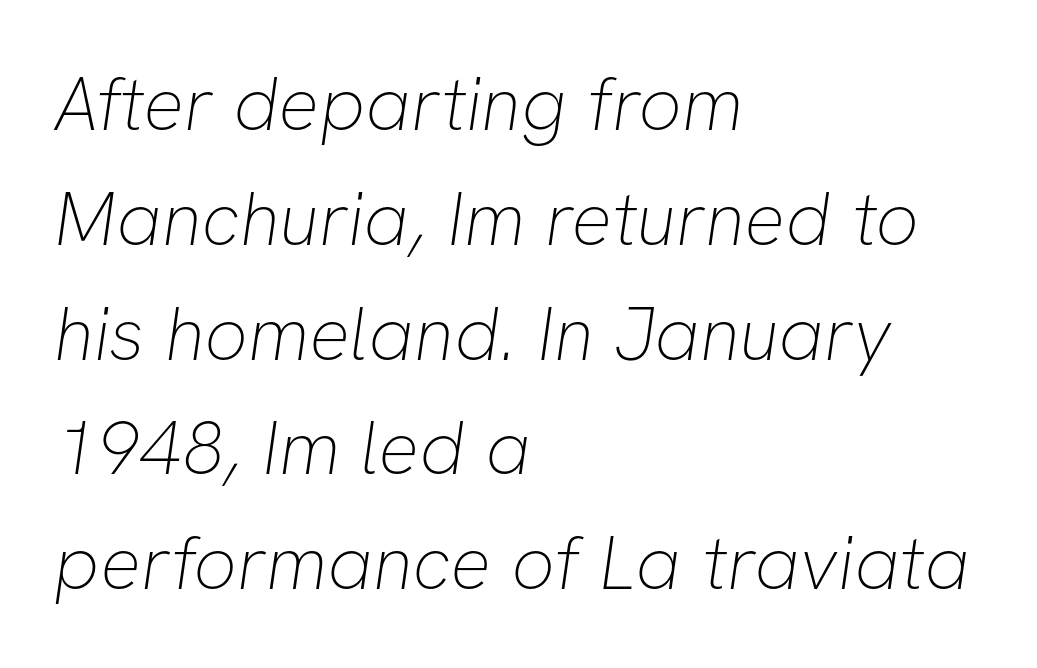
Q: Is the text bold? A: No.
Q: Is the typeface a serif or a sans-serif typeface? A: Sans-serif.
Q: Is the text underlined? A: No.
Q: How is the paragraph aligned? A: Left-aligned.
Q: Is the spacing between letters normal or unusually wide? A: Normal.
Q: Is the spacing between lines tight, normal or loose? A: Normal.
Q: Width (condensed, normal, or wide)? A: Normal.
Q: Stroke contrast? A: Low.
Q: x-height? A: Medium.
Q: Monospaced? A: No.
